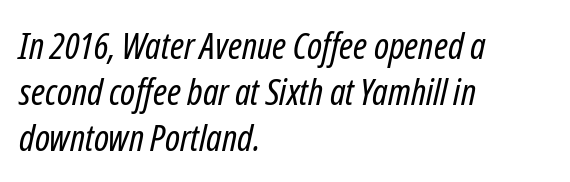
The image shows 37 px regular-weight, condensed type, italic (leaning right); set left-aligned, normal line spacing (1.25x), normal letter spacing, not underlined; low stroke contrast and a medium x-height.
